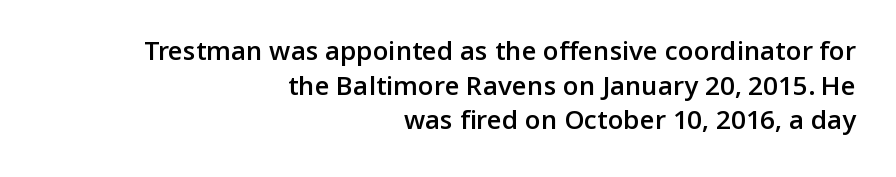
{"italic": "no", "bold": "semi", "underline": "no", "align": "right", "line_spacing": "normal", "line_spacing_ratio": 1.33, "letter_spacing": "normal", "letter_spacing_em": 0.0, "glyph_px": 26}
